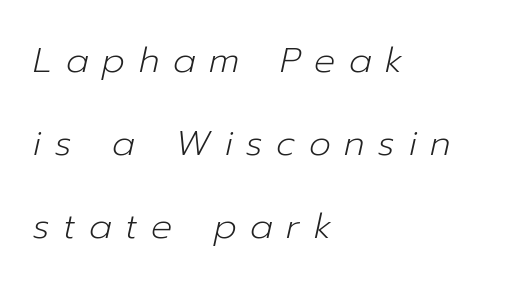
Q: Is the text bold? A: No.
Q: Is the text italic (slanted)? A: Yes, it leans right by about 12 degrees.
Q: Is the text underlined? A: No.
Q: How is the paragraph aligned? A: Left-aligned.
Q: Is the spacing between letters normal or unusually wide? A: Unusually wide.
Q: Is the spacing between lines tight, normal or loose? A: Loose.
Q: Width (condensed, normal, or wide)? A: Normal.
Q: Stroke contrast? A: Low.
Q: x-height? A: Medium.
Q: Monospaced? A: No.
